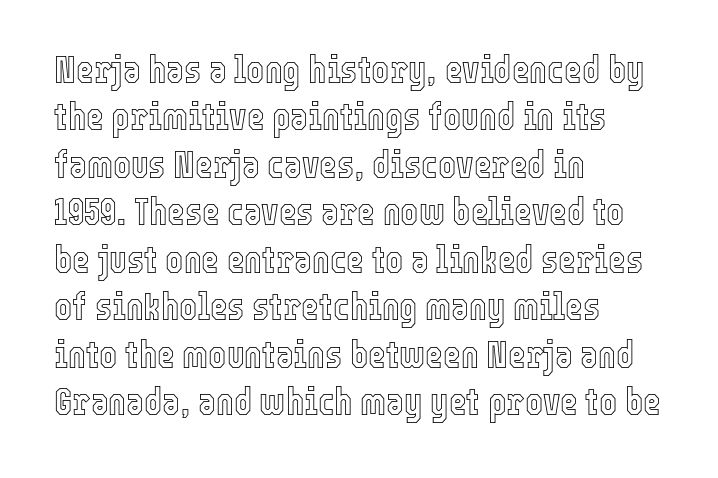
Q: Is the text italic (slanted)? A: No, it is upright.
Q: Is the text underlined? A: No.
Q: How is the paragraph aligned? A: Left-aligned.
Q: Is the spacing between letters normal or unusually wide? A: Normal.
Q: Is the spacing between lines tight, normal or loose? A: Normal.
Q: Width (condensed, normal, or wide)? A: Condensed.
Q: x-height? A: Medium.
Q: Monospaced? A: No.
